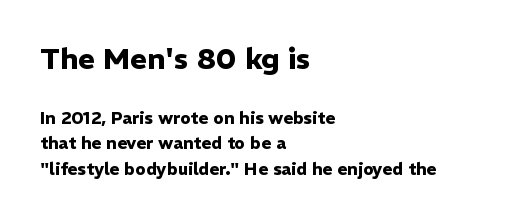
Horizontal bands of white between lines are of average thickness. Nope, no serifs anywhere on these letters. Is there any slant? The stems are plumb. Descender tails drop into unmarked territory. Honestly, the letter spacing is just normal — you wouldn't notice it. The face used here is proportionally spaced, like ordinary book or web type.
